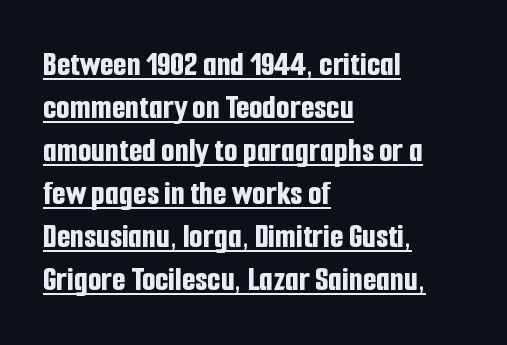
The image shows 35 px bold, condensed sans-serif type, upright; set left-aligned, line spacing 1.23x, normal letter spacing, underlined; low stroke contrast and a medium x-height.
